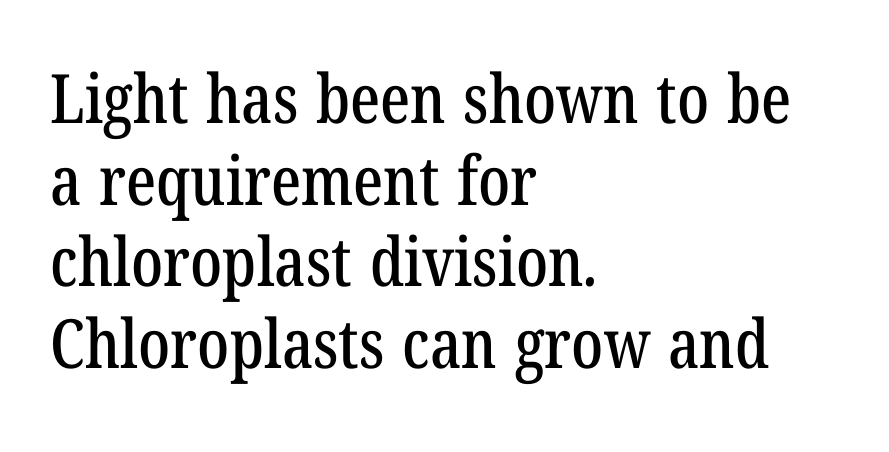
Q: Is the typeface a serif or a sans-serif typeface? A: Serif.
Q: Is the text underlined? A: No.
Q: How is the paragraph aligned? A: Left-aligned.
Q: Is the spacing between letters normal or unusually wide? A: Normal.
Q: Width (condensed, normal, or wide)? A: Condensed.
Q: Stroke contrast? A: Low.
Q: x-height? A: Medium.
Q: Monospaced? A: No.
